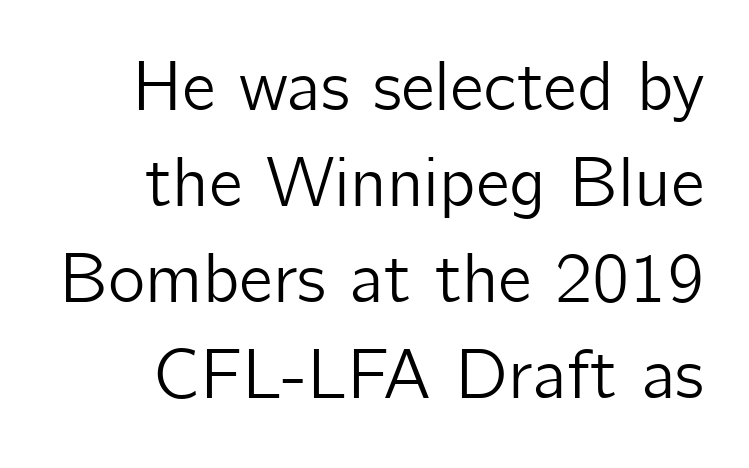
Q: Is the text italic (slanted)? A: No, it is upright.
Q: Is the typeface a serif or a sans-serif typeface? A: Sans-serif.
Q: Is the text underlined? A: No.
Q: How is the paragraph aligned? A: Right-aligned.
Q: Is the spacing between letters normal or unusually wide? A: Normal.
Q: Is the spacing between lines tight, normal or loose? A: Normal.
Q: Width (condensed, normal, or wide)? A: Normal.
Q: Stroke contrast? A: Low.
Q: x-height? A: Medium.
Q: Monospaced? A: No.
